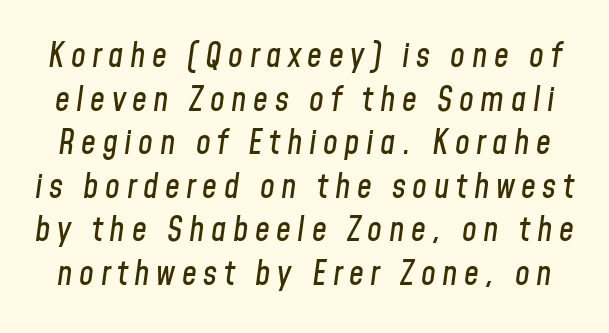
{"italic": "yes", "lean": "right", "slant_degrees": 8, "width": "condensed", "stroke_contrast": "low", "x_height": "medium", "monospaced": "no", "underline": "no", "line_spacing": "normal", "line_spacing_ratio": 1.32, "letter_spacing": "wide", "letter_spacing_em": 0.2, "glyph_px": 33}
